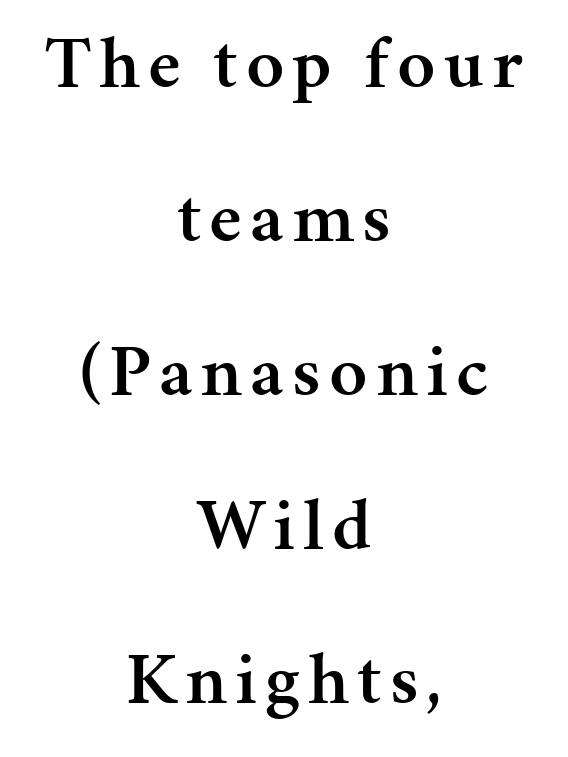
{"serif": "yes", "italic": "no", "bold": "semi", "weight": "semibold", "width": "normal", "stroke_contrast": "medium", "x_height": "medium", "monospaced": "no", "underline": "no", "align": "center", "line_spacing": "loose", "line_spacing_ratio": 2.08, "glyph_px": 74}
